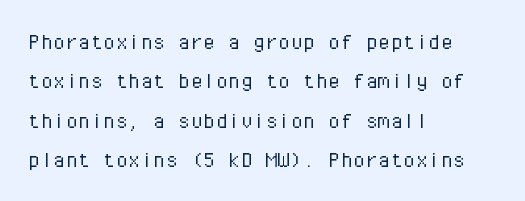
Q: Is the text bold? A: No.
Q: Is the text italic (slanted)? A: No, it is upright.
Q: Is the text underlined? A: No.
Q: How is the paragraph aligned? A: Left-aligned.
Q: Is the spacing between letters normal or unusually wide? A: Normal.
Q: Is the spacing between lines tight, normal or loose? A: Normal.
